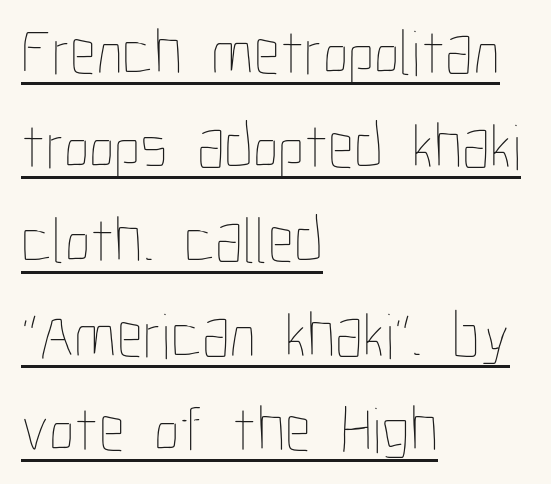
Q: Is the text bold? A: No.
Q: Is the text italic (slanted)? A: No, it is upright.
Q: Is the text underlined? A: Yes.
Q: How is the paragraph aligned? A: Left-aligned.
Q: Is the spacing between letters normal or unusually wide? A: Normal.
Q: Is the spacing between lines tight, normal or loose? A: Normal.
Q: Width (condensed, normal, or wide)? A: Condensed.
Q: Stroke contrast? A: Low.
Q: x-height? A: Medium.
Q: Monospaced? A: No.
